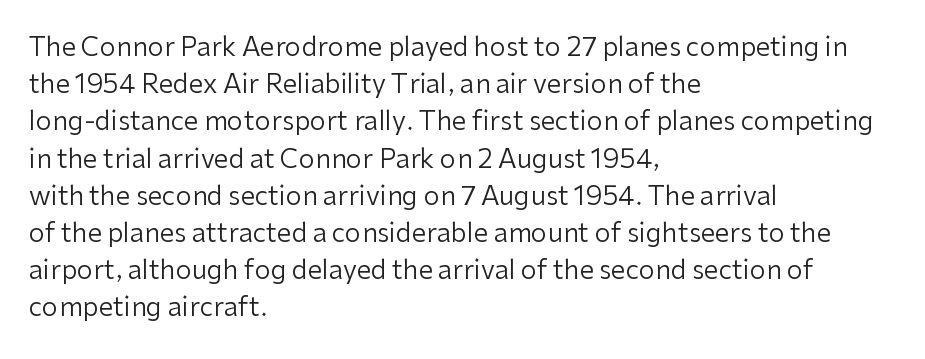
{"italic": "no", "bold": "no", "underline": "no", "align": "left", "line_spacing": "normal", "line_spacing_ratio": 1.43, "letter_spacing": "normal", "letter_spacing_em": 0.0, "glyph_px": 26}
